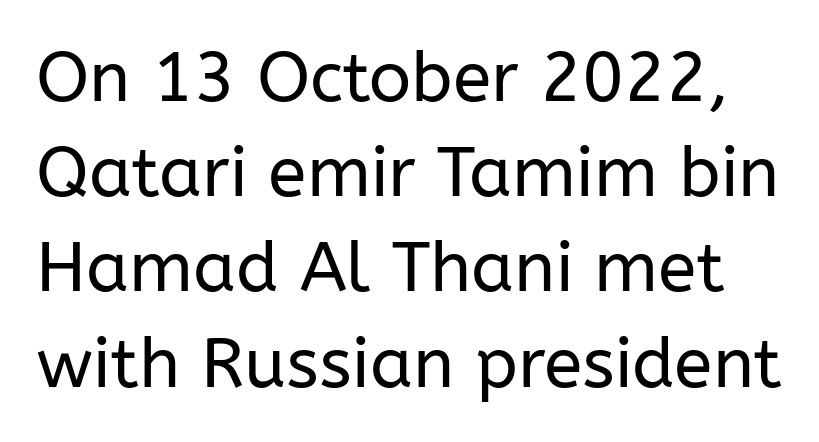
{"serif": "no", "italic": "no", "bold": "no", "weight": "regular", "width": "normal", "stroke_contrast": "low", "x_height": "medium", "monospaced": "no", "underline": "no", "line_spacing": "normal", "line_spacing_ratio": 1.36, "letter_spacing": "normal", "letter_spacing_em": 0.0, "glyph_px": 70}
